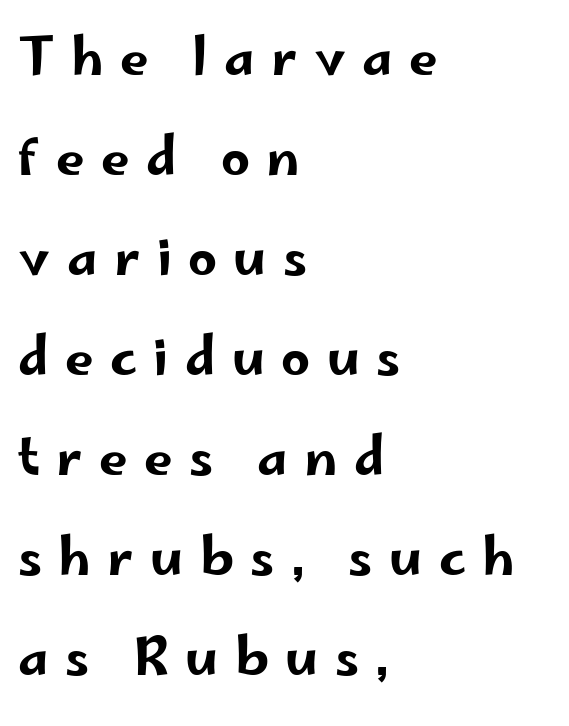
{"serif": "no", "italic": "no", "width": "wide", "stroke_contrast": "low", "x_height": "small", "monospaced": "no", "underline": "no", "align": "left", "line_spacing": "loose", "line_spacing_ratio": 1.96, "letter_spacing": "wide", "letter_spacing_em": 0.32, "glyph_px": 51}
